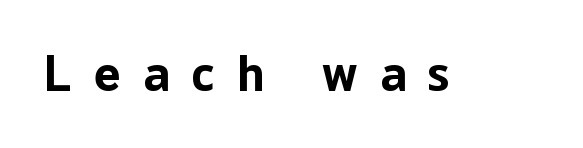
This sample has the flowing, uneven cadence of proportional lettering. Clear beneath every line of the passage. Bold? Absolutely — the strokes are thick and heavy. How are the letters spaced? Widely, with obvious added tracking. A typesetter would mark this as roman, not italic.
